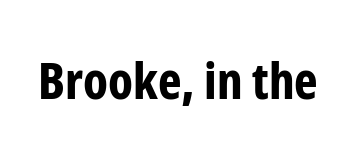
The image shows 50 px bold, condensed sans-serif type, upright; set normal letter spacing, not underlined; low stroke contrast and a medium x-height.
